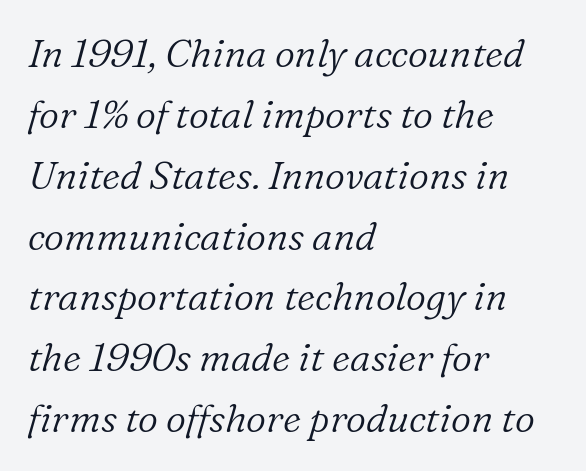
The image shows 39 px light serif type, italic (leaning right); set left-aligned, normal line spacing (1.56x), normal letter spacing, not underlined; low stroke contrast and a medium x-height.
